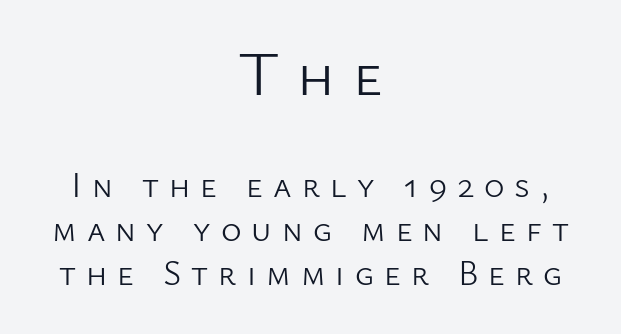
The image shows 62 px light sans-serif type, upright; set centered, normal line spacing (1.25x), unusually wide letter spacing (+0.29 em), not underlined; the first (top) block is 1.77x larger; low stroke contrast and a medium x-height.
